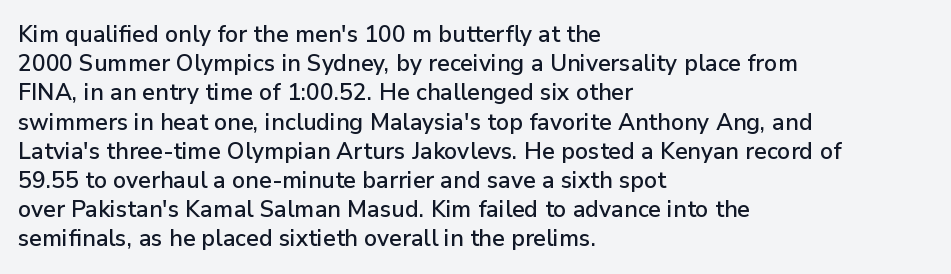
Interline gaps are of average width in this sample. Short note: letters normally spaced. Posture: vertical. The strip under each line holds only bare page. Which margin do the lines hug? The left one — the right edge is uneven.
